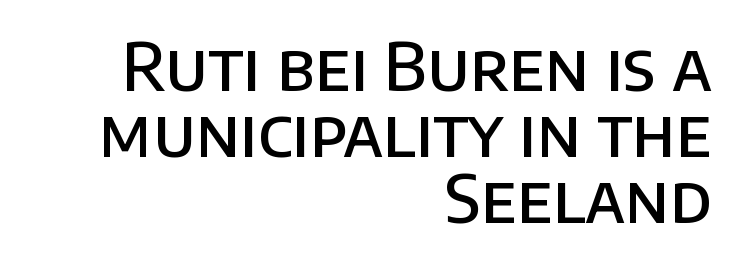
The image shows 66 px semibold sans-serif type, upright; set right-aligned, tight line spacing (1.0x), normal letter spacing, not underlined; low stroke contrast and a large x-height.
